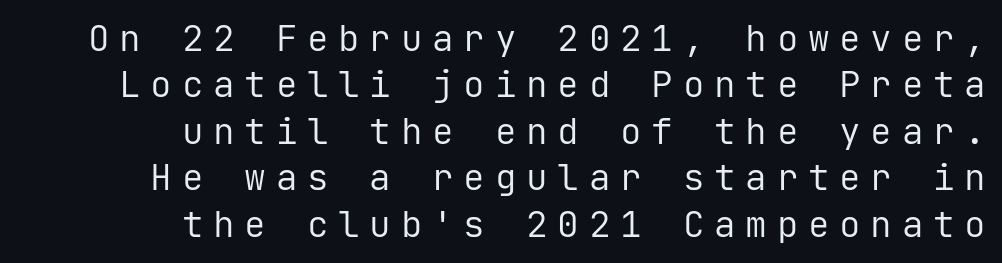
Q: Is the text bold? A: No.
Q: Is the text italic (slanted)? A: No, it is upright.
Q: Is the typeface a serif or a sans-serif typeface? A: Sans-serif.
Q: Is the text underlined? A: No.
Q: How is the paragraph aligned? A: Right-aligned.
Q: Is the spacing between letters normal or unusually wide? A: Unusually wide.
Q: Is the spacing between lines tight, normal or loose? A: Normal.
Q: Width (condensed, normal, or wide)? A: Normal.
Q: Stroke contrast? A: Low.
Q: x-height? A: Medium.
Q: Monospaced? A: Yes.
